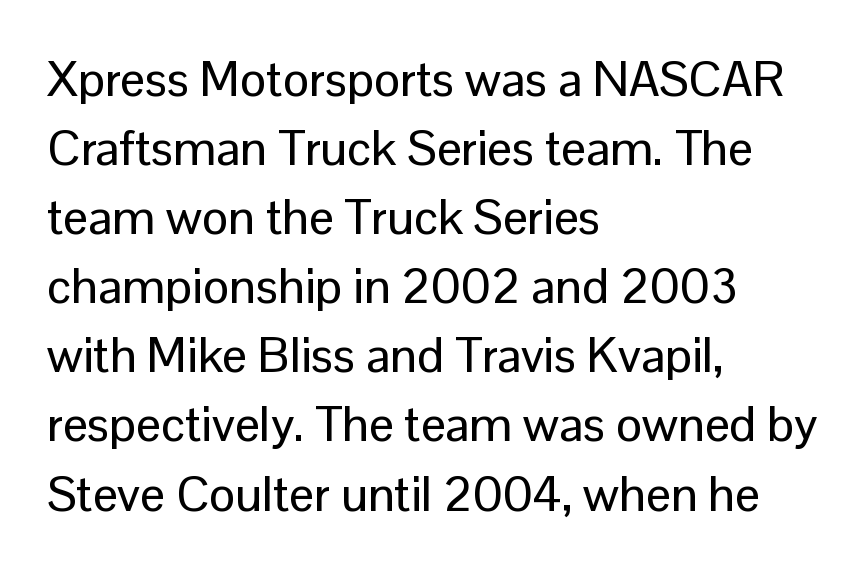
Q: Is the text italic (slanted)? A: No, it is upright.
Q: Is the typeface a serif or a sans-serif typeface? A: Sans-serif.
Q: Is the text underlined? A: No.
Q: How is the paragraph aligned? A: Left-aligned.
Q: Is the spacing between letters normal or unusually wide? A: Normal.
Q: Is the spacing between lines tight, normal or loose? A: Normal.
Q: Width (condensed, normal, or wide)? A: Normal.
Q: Stroke contrast? A: Low.
Q: x-height? A: Medium.
Q: Monospaced? A: No.
